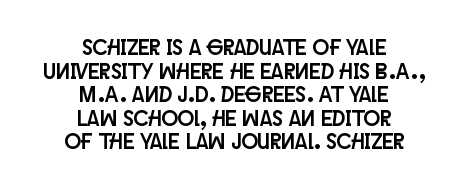
The image shows 22 px text type, upright; set centered, tight line spacing (1.07x), normal letter spacing, not underlined.
